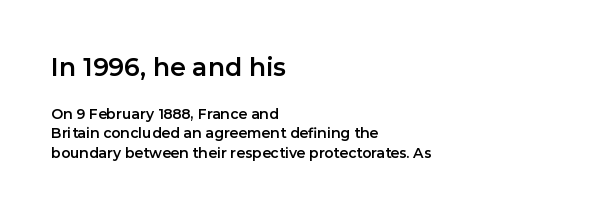
The image shows 25 px text type, upright; set left-aligned, normal line spacing (1.37x), normal letter spacing, not underlined; the first (top) block is 1.79x larger.
